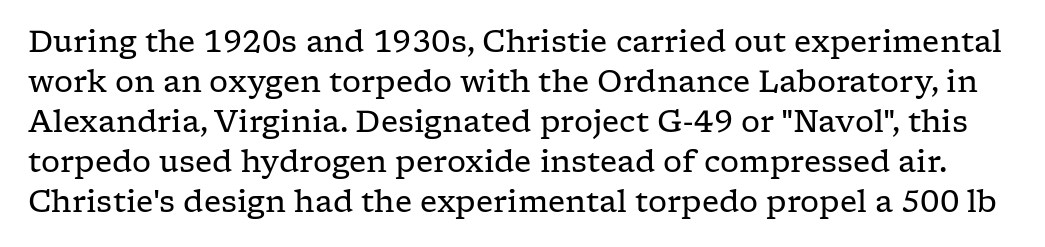
No word sits above an underline. Tracking value appears to be zero — textbook default spacing. A normal amount of white space separates one row of letters from the next. The strokes carry an ordinary text weight at most.
